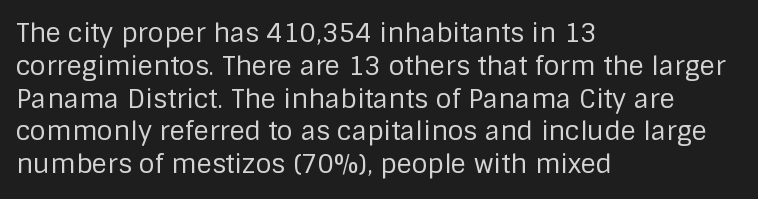
Check the space under the baseline: it is left empty. Posture: upright roman. Is the type heavy? It reads as light-to-regular instead. One-word summary of the alignment: left. The line-height multiplier appears to be the usual default.
